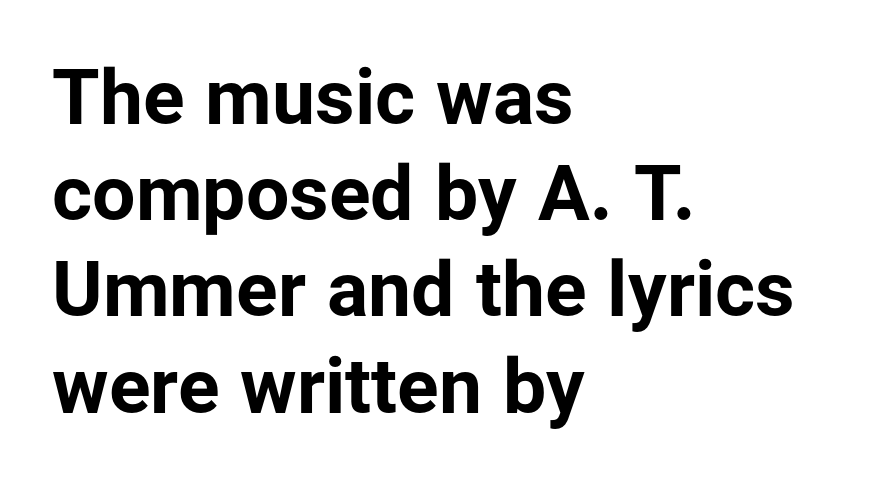
Q: Is the text bold? A: Yes.
Q: Is the text italic (slanted)? A: No, it is upright.
Q: Is the typeface a serif or a sans-serif typeface? A: Sans-serif.
Q: Is the text underlined? A: No.
Q: How is the paragraph aligned? A: Left-aligned.
Q: Is the spacing between letters normal or unusually wide? A: Normal.
Q: Is the spacing between lines tight, normal or loose? A: Normal.
Q: Width (condensed, normal, or wide)? A: Normal.
Q: Stroke contrast? A: Low.
Q: x-height? A: Medium.
Q: Monospaced? A: No.
